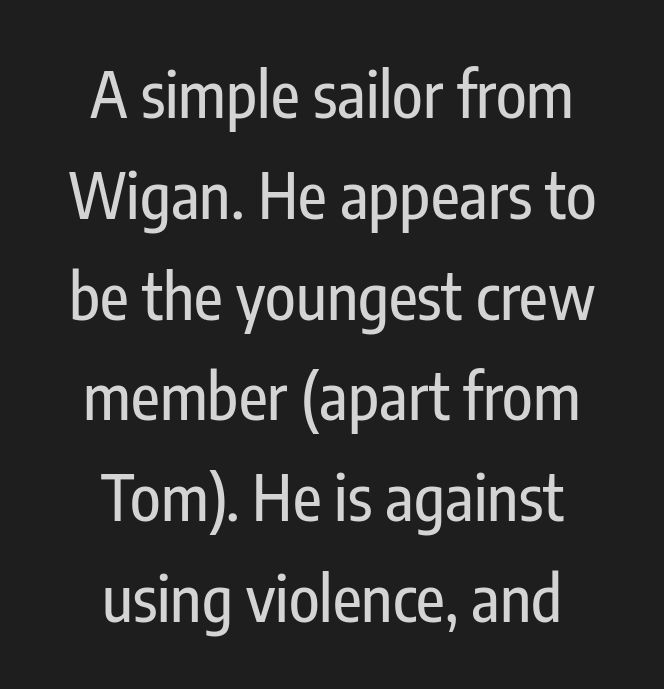
The image shows 63 px condensed sans-serif type, upright; set centered, normal line spacing (1.6x), normal letter spacing, not underlined; low stroke contrast and a medium x-height.
